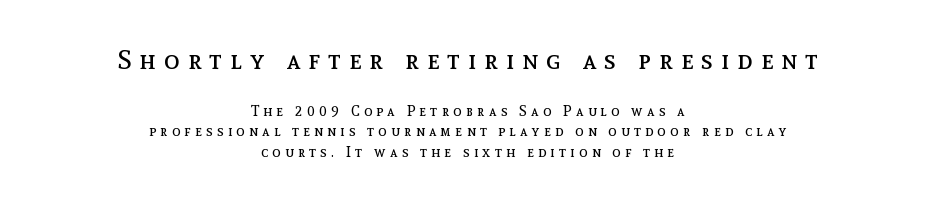
The horizontal fit of the characters is loose and conspicuously gappy. Rows of type keep a routine distance in the vertical direction. Words float on clear page, feet unadorned. If you squint, the top block still reads clearly — it's the larger of the two. No chunkiness to these letters — they're not bold. The typography opts for an upright posture over an oblique one.
